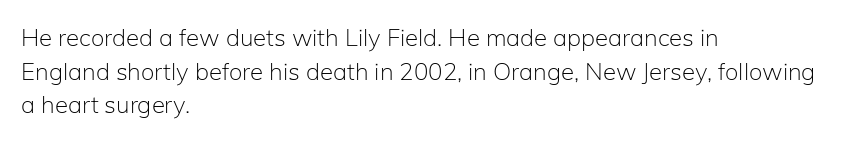
The image shows 24 px text type, upright; set left-aligned, normal line spacing (1.4x), normal letter spacing, not underlined.
